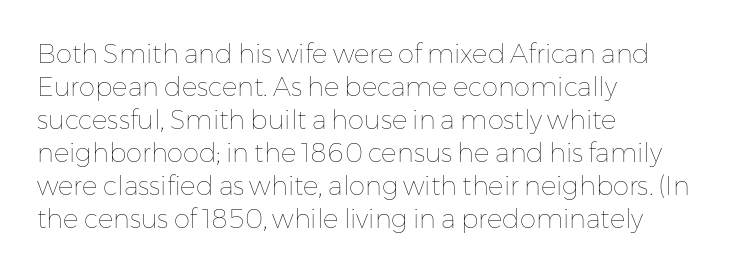
The image shows 26 px text type, upright; set left-aligned, normal line spacing (1.27x), normal letter spacing, not underlined.
